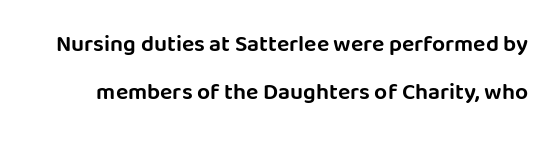
The passage shown is not underscored anywhere. Compared with typical paragraphs, the rows here are farther apart. No italicization has been applied; the sample stays upright. Short note: letters normally spaced.
